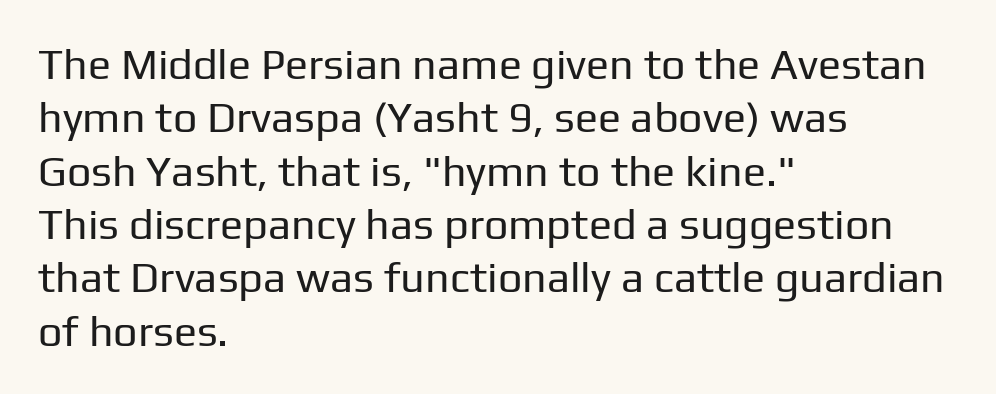
The image shows 43 px regular-weight sans-serif type, upright; set left-aligned, line spacing 1.24x, normal letter spacing, not underlined; low stroke contrast and a medium x-height.
